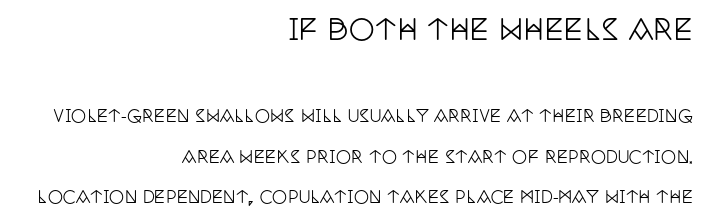
Q: Is the text italic (slanted)? A: No, it is upright.
Q: Is the typeface a serif or a sans-serif typeface? A: Serif.
Q: Is the text underlined? A: No.
Q: How is the paragraph aligned? A: Right-aligned.
Q: Is the spacing between letters normal or unusually wide? A: Normal.
Q: Is the spacing between lines tight, normal or loose? A: Loose.
Q: Which block of text is set in a larger size, the first (top) or the second (bottom)? A: The first (top) one.
Q: Width (condensed, normal, or wide)? A: Condensed.
Q: Stroke contrast? A: Low.
Q: x-height? A: Large.
Q: Monospaced? A: No.
